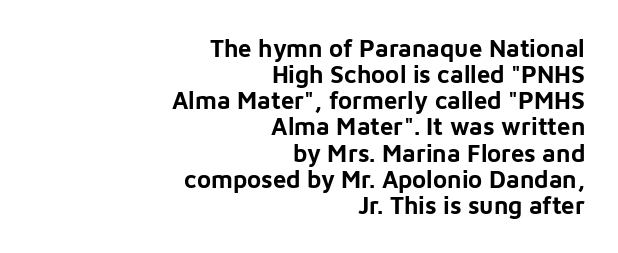
The zone under the glyphs is completely vacant. Heft: maximum for text — a bold. The rag falls on the left side of this text block. Rendered with straight, roman letterforms. The passage shown stacks its lines with hardly any gap. Students, note that the glyphs here touch the page at normal intervals.
